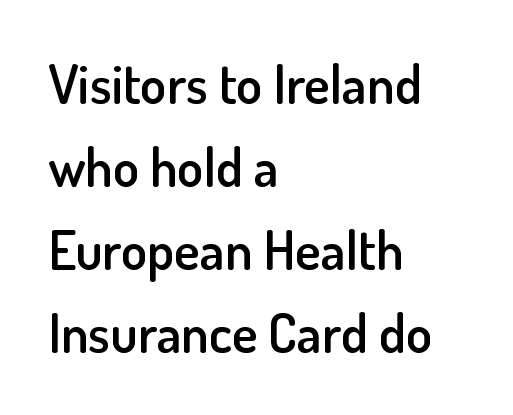
Q: Is the text bold? A: Semi-bold.
Q: Is the text italic (slanted)? A: No, it is upright.
Q: Is the typeface a serif or a sans-serif typeface? A: Sans-serif.
Q: Is the text underlined? A: No.
Q: How is the paragraph aligned? A: Left-aligned.
Q: Is the spacing between letters normal or unusually wide? A: Normal.
Q: Is the spacing between lines tight, normal or loose? A: Normal.
Q: Width (condensed, normal, or wide)? A: Normal.
Q: Stroke contrast? A: Low.
Q: x-height? A: Small.
Q: Monospaced? A: No.
